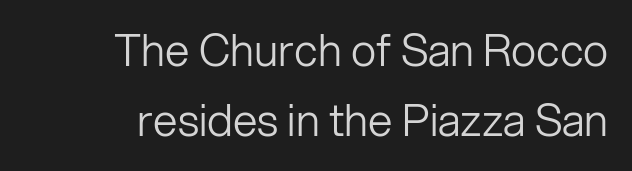
Q: Is the text bold? A: No.
Q: Is the text italic (slanted)? A: No, it is upright.
Q: Is the typeface a serif or a sans-serif typeface? A: Sans-serif.
Q: Is the text underlined? A: No.
Q: How is the paragraph aligned? A: Right-aligned.
Q: Is the spacing between letters normal or unusually wide? A: Normal.
Q: Is the spacing between lines tight, normal or loose? A: Normal.
Q: Width (condensed, normal, or wide)? A: Normal.
Q: Stroke contrast? A: Low.
Q: x-height? A: Medium.
Q: Monospaced? A: No.
